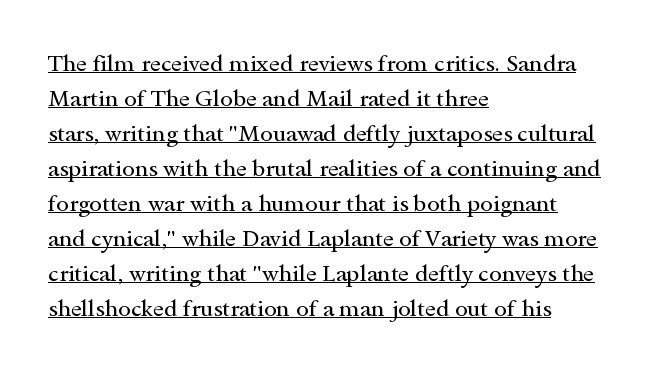
The image shows 23 px text type, upright; set left-aligned, normal line spacing (1.52x), normal letter spacing, underlined.
